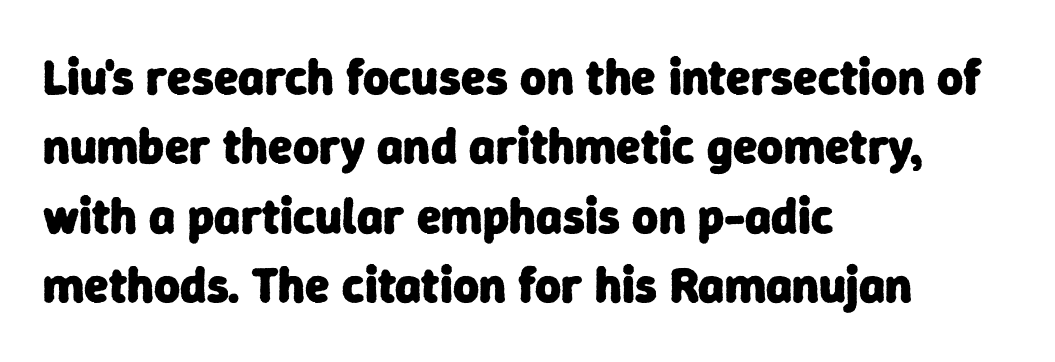
Type without underlining. Do the characters align in a grid? No, the font is proportional. The typesetting leans heavy: a genuine bold. The type family on display is of the sans-serif kind. Letter spacing: default. The typesetter chose a ragged-right arrangement here.
